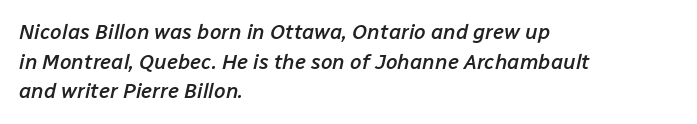
If you measured baseline to baseline, you'd find a middling distance. Compared with an ordinary text face, these strokes are moderately heavier — a semibold. Does extra space separate the letters? No, they use regular spacing. Every row of glyphs begins at an identical x-position on the left. Is the type slanted? Yes — the strokes lean at a clear angle. No word sits above an underline.
